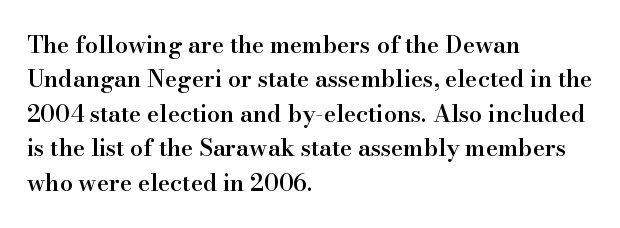
The sample has been set in demibold, a notch under bold. Students, observe: this is what conventionally led text looks like. All the whitespace from short lines collects on the right. Descenders are the only things crossing below the line.
